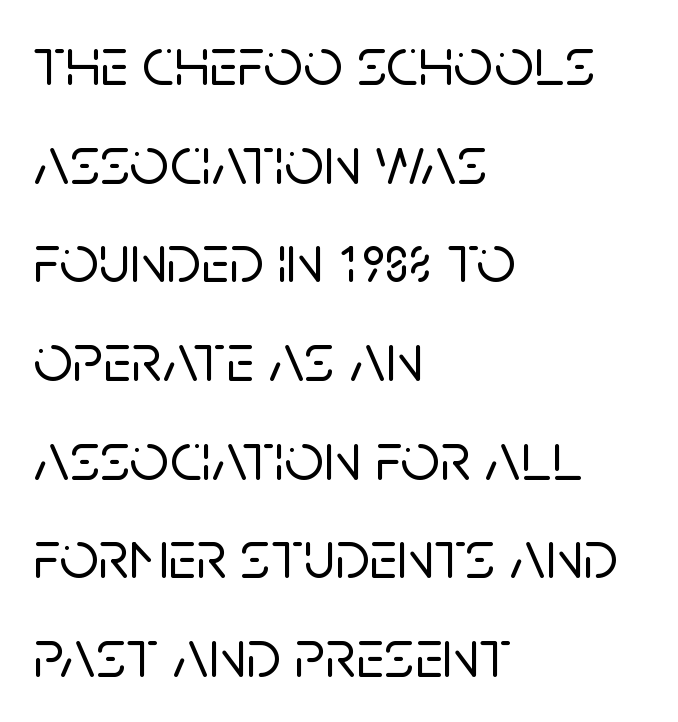
The image shows 69 px sans-serif type, upright; set left-aligned, normal line spacing (1.43x), normal letter spacing, not underlined; low stroke contrast and a large x-height.
